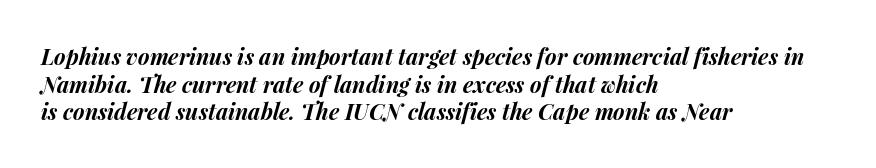
{"italic": "yes", "lean": "right", "slant_degrees": 15, "bold": "yes", "underline": "no", "align": "left", "line_spacing": "normal", "line_spacing_ratio": 1.26, "letter_spacing": "normal", "letter_spacing_em": 0.0, "glyph_px": 22}
